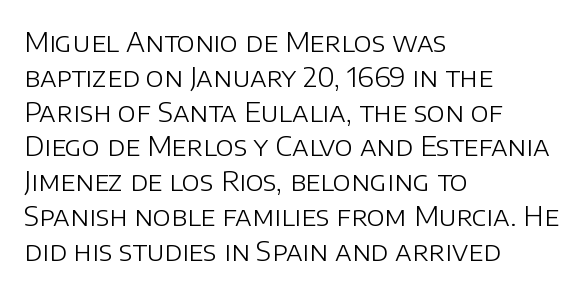
{"italic": "no", "bold": "no", "underline": "no", "align": "left", "line_spacing": "normal", "line_spacing_ratio": 1.29, "letter_spacing": "normal", "letter_spacing_em": 0.0, "glyph_px": 27}
